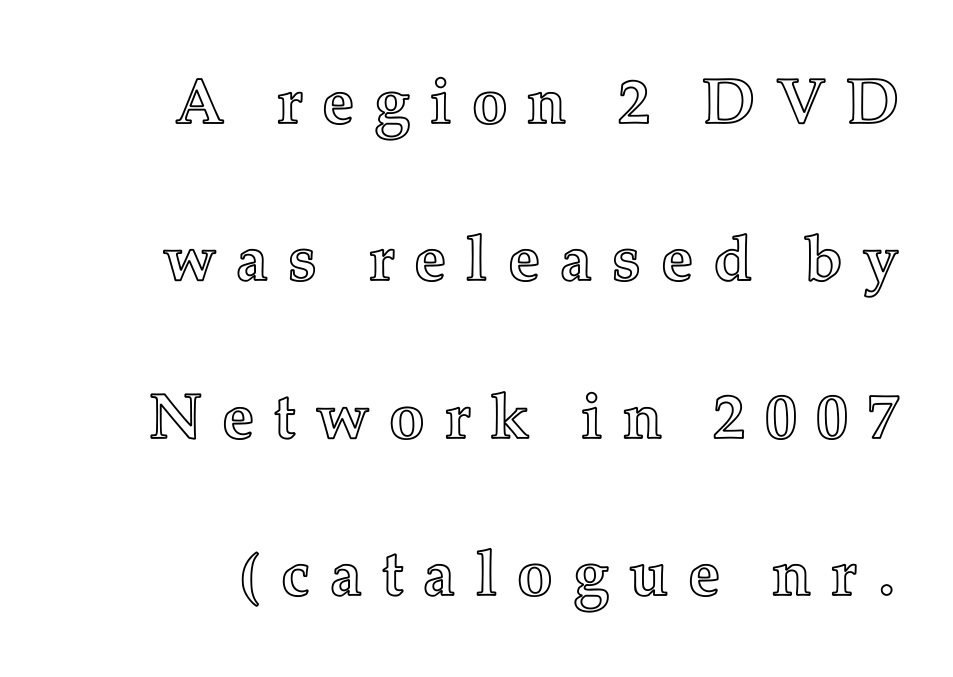
{"italic": "no", "width": "normal", "x_height": "medium", "monospaced": "no", "underline": "no", "line_spacing": "loose", "line_spacing_ratio": 2.46, "letter_spacing": "wide", "letter_spacing_em": 0.3, "glyph_px": 64}
